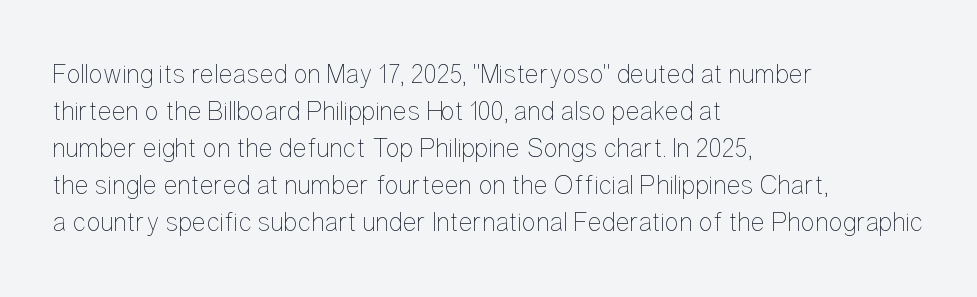
{"italic": "no", "bold": "no", "underline": "no", "align": "left", "line_spacing": "normal", "line_spacing_ratio": 1.37, "letter_spacing": "normal", "letter_spacing_em": 0.0, "glyph_px": 27}
